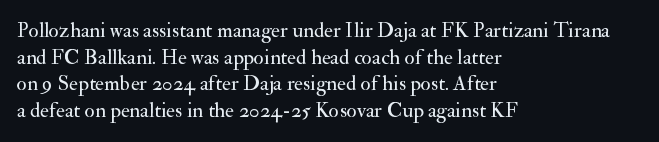
Summary of weight: not heavy and not bold. The vertical gap from one line to the next is medium. The type is set solid horizontally, with unmodified tracking. No italicization has been applied; the sample stays upright. The paragraph shown leans on its left margin. The gap between lines stays unmarked.
